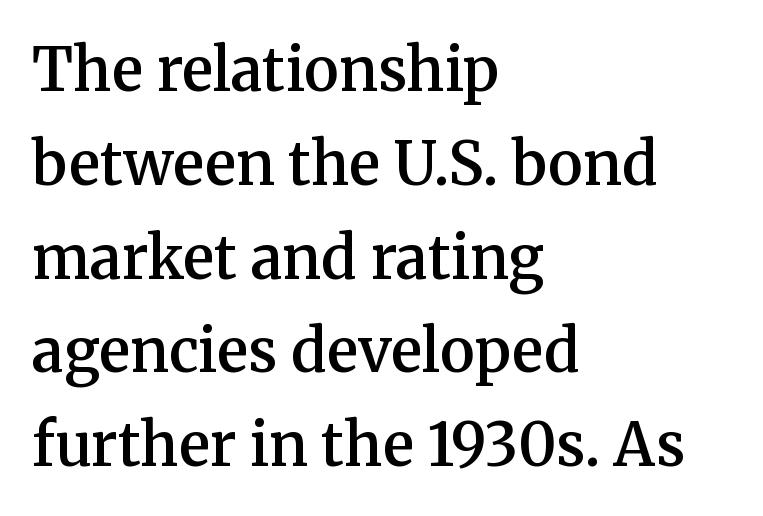
I'd call this a serif setting — the letters wear small feet. No extra tracking has been applied to these lines. The typesetting leans somewhat heavy: a semibold. Looks like regular typesetting: each glyph gets only the width it needs. The rendering uses a moderate line-height, typical for paragraphs. Vertical strokes here are truly vertical.
